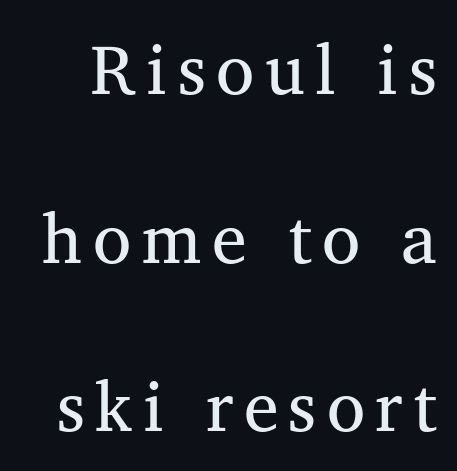
Q: Is the text bold? A: No.
Q: Is the typeface a serif or a sans-serif typeface? A: Serif.
Q: Is the text underlined? A: No.
Q: Is the spacing between lines tight, normal or loose? A: Loose.
Q: Width (condensed, normal, or wide)? A: Normal.
Q: Stroke contrast? A: Medium.
Q: x-height? A: Medium.
Q: Monospaced? A: No.
